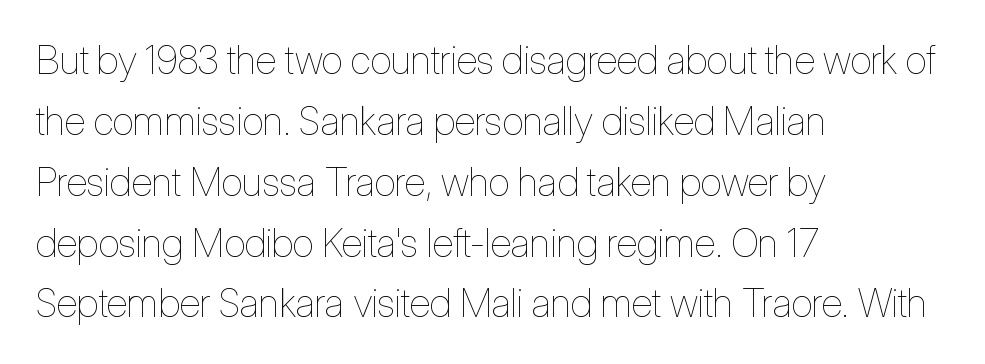
The image shows 39 px thin, condensed type, upright; set left-aligned, normal line spacing (1.56x), normal letter spacing, not underlined; low stroke contrast and a medium x-height.
